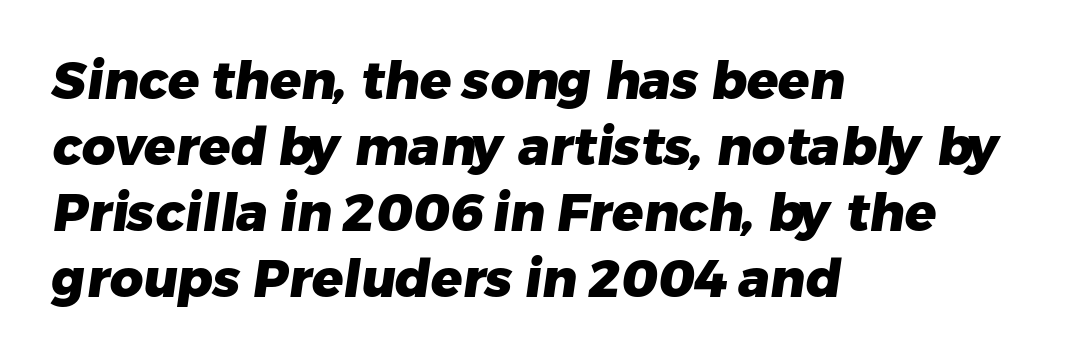
The image shows 52 px heavy sans-serif type; set left-aligned, normal line spacing (1.27x), normal letter spacing, not underlined; low stroke contrast and a medium x-height.
